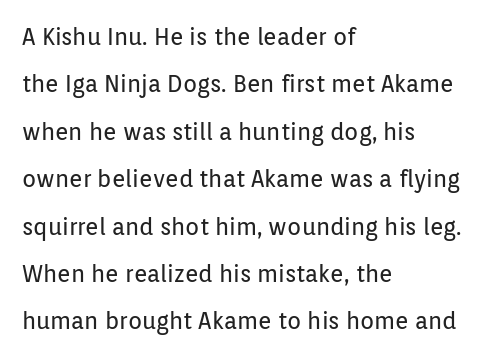
Successive baselines arrive slowly, with a big drop between each. This sample is left-justified, so line endings fall wherever the words run out. This is the regular roman posture of the typeface. Tracking here is standard; glyphs follow each other at the usual distance. Check the space under the baseline: it is left empty.
